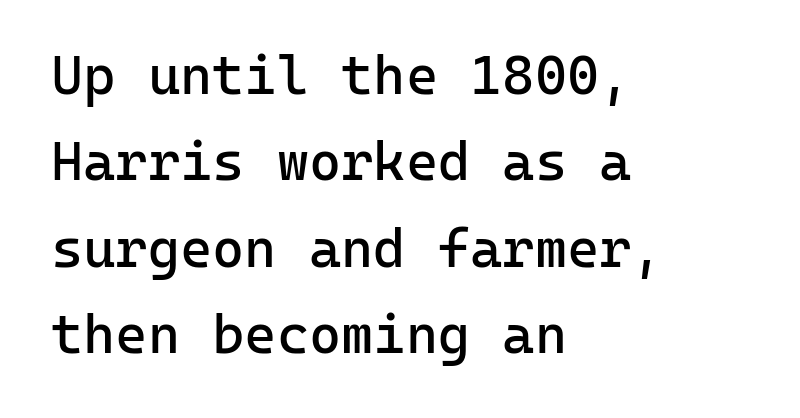
{"serif": "no", "italic": "no", "bold": "no", "weight": "regular", "width": "normal", "stroke_contrast": "low", "x_height": "medium", "monospaced": "yes", "underline": "no", "align": "left", "line_spacing": "normal", "line_spacing_ratio": 1.57, "letter_spacing": "normal", "letter_spacing_em": 0.0, "glyph_px": 55}
